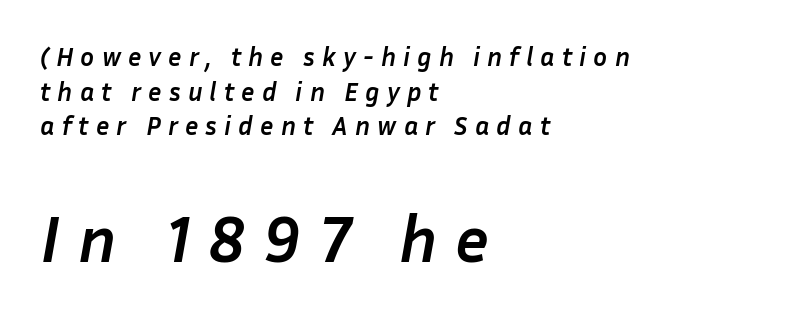
Q: Is the text bold? A: Yes.
Q: Is the text italic (slanted)? A: Yes, it leans right by about 10 degrees.
Q: Is the text underlined? A: No.
Q: How is the paragraph aligned? A: Left-aligned.
Q: Is the spacing between letters normal or unusually wide? A: Unusually wide.
Q: Is the spacing between lines tight, normal or loose? A: Normal.
Q: Which block of text is set in a larger size, the first (top) or the second (bottom)? A: The second (bottom) one.
Q: Width (condensed, normal, or wide)? A: Normal.
Q: Stroke contrast? A: Low.
Q: x-height? A: Medium.
Q: Monospaced? A: No.
